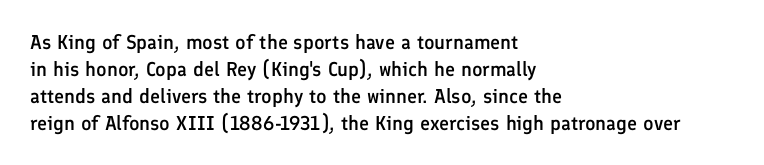
{"italic": "no", "bold": "semi", "underline": "no", "align": "left", "line_spacing": "normal", "line_spacing_ratio": 1.35, "letter_spacing": "normal", "letter_spacing_em": 0.0, "glyph_px": 20}
